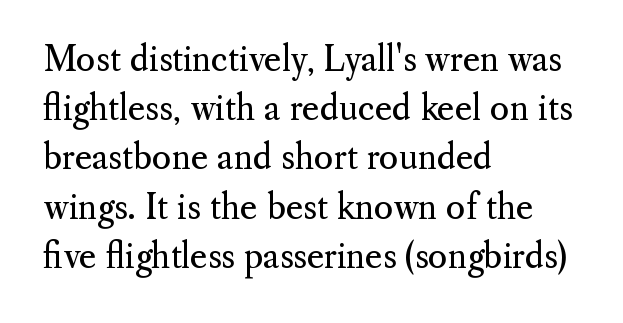
Q: Is the text bold? A: No.
Q: Is the text italic (slanted)? A: No, it is upright.
Q: Is the typeface a serif or a sans-serif typeface? A: Serif.
Q: Is the text underlined? A: No.
Q: How is the paragraph aligned? A: Left-aligned.
Q: Is the spacing between letters normal or unusually wide? A: Normal.
Q: Is the spacing between lines tight, normal or loose? A: Normal.
Q: Width (condensed, normal, or wide)? A: Normal.
Q: Stroke contrast? A: Medium.
Q: x-height? A: Small.
Q: Monospaced? A: No.
